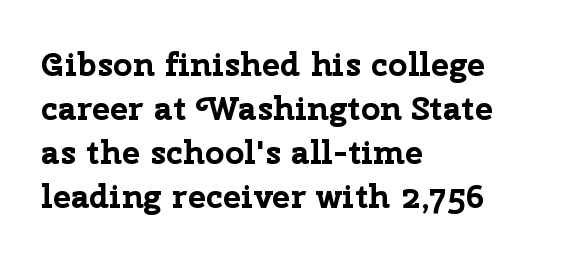
{"serif": "no", "italic": "no", "bold": "yes", "weight": "bold", "width": "normal", "stroke_contrast": "low", "x_height": "medium", "monospaced": "no", "underline": "no", "align": "left", "line_spacing": "normal", "line_spacing_ratio": 1.29, "letter_spacing": "normal", "letter_spacing_em": 0.0, "glyph_px": 34}
